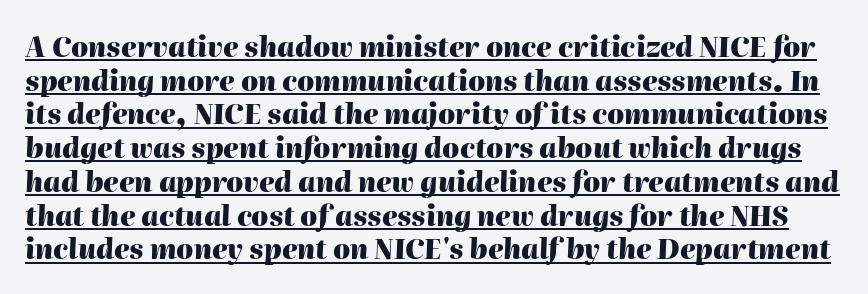
The image shows 27 px bold type, italic (leaning right); set normal line spacing (1.25x), normal letter spacing, underlined.
